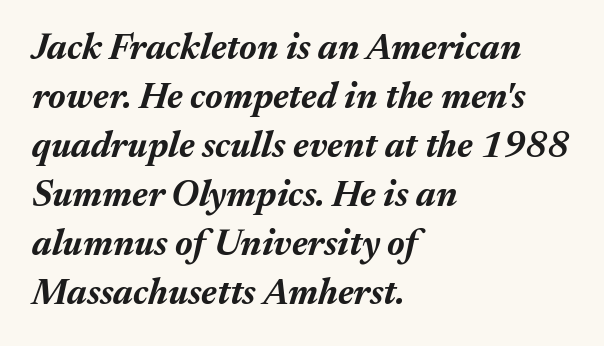
The image shows 36 px bold type, italic (leaning right); set left-aligned, normal line spacing (1.36x), normal letter spacing, not underlined; medium stroke contrast and a medium x-height.
